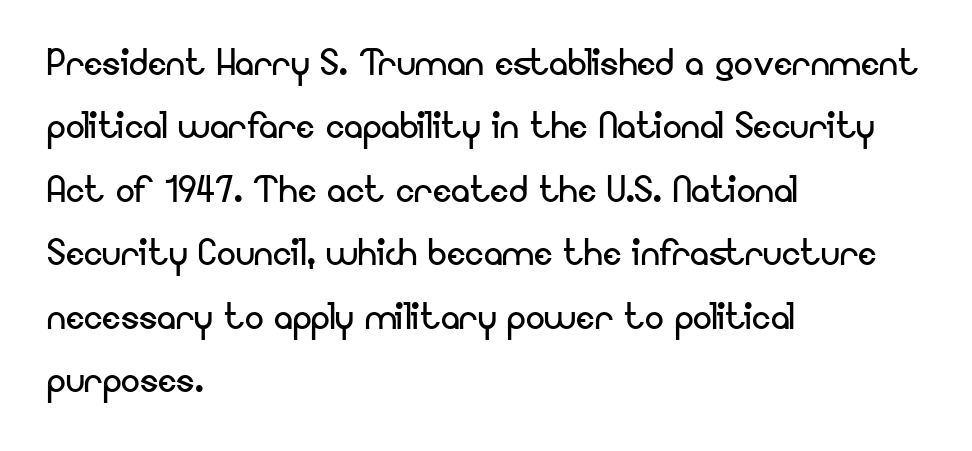
Does the copy run flush right? No — it runs flush left. This rendering employs a face without finishing strokes, i.e., a sans-serif. The designer left line spacing at the default. No extra ink here — the face is not bold.
